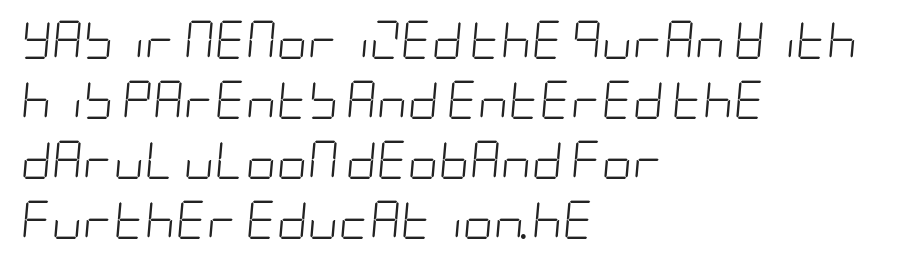
Q: Is the text bold? A: No.
Q: Is the text italic (slanted)? A: Yes, it leans right by about 5 degrees.
Q: Is the text underlined? A: No.
Q: How is the paragraph aligned? A: Left-aligned.
Q: Is the spacing between letters normal or unusually wide? A: Normal.
Q: Is the spacing between lines tight, normal or loose? A: Normal.
Q: Width (condensed, normal, or wide)? A: Condensed.
Q: Stroke contrast? A: Low.
Q: x-height? A: Large.
